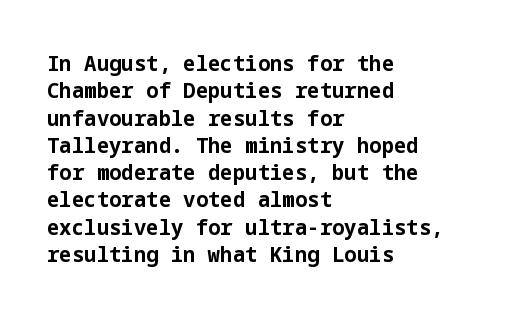
{"italic": "no", "bold": "yes", "underline": "no", "align": "left", "line_spacing_ratio": 1.24, "letter_spacing": "normal", "letter_spacing_em": 0.0, "glyph_px": 22}
